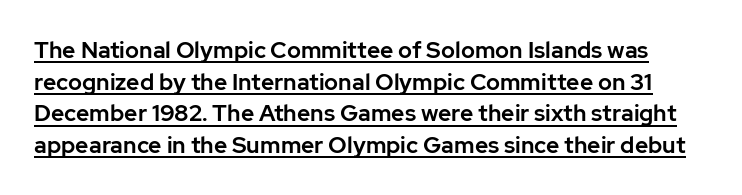
The image shows 23 px text type, upright; set normal line spacing (1.37x), normal letter spacing, underlined.
